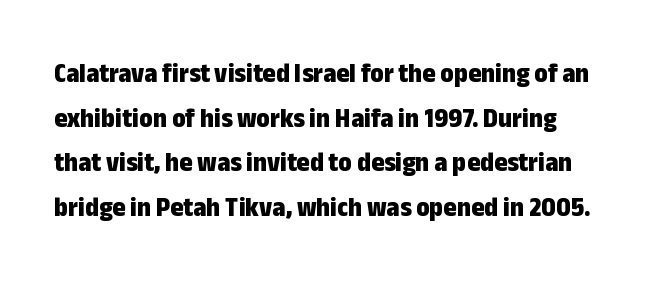
The image shows 28 px bold, condensed sans-serif type, upright; set normal line spacing (1.59x), normal letter spacing, not underlined; low stroke contrast and a medium x-height.
